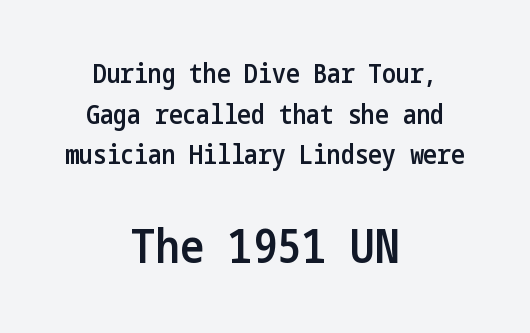
The passage shown is typeset with a sans-serif family. Leftover space on each line is divided equally before and after the words. A clean baseline with only descenders dipping below it. Style check: upright.
